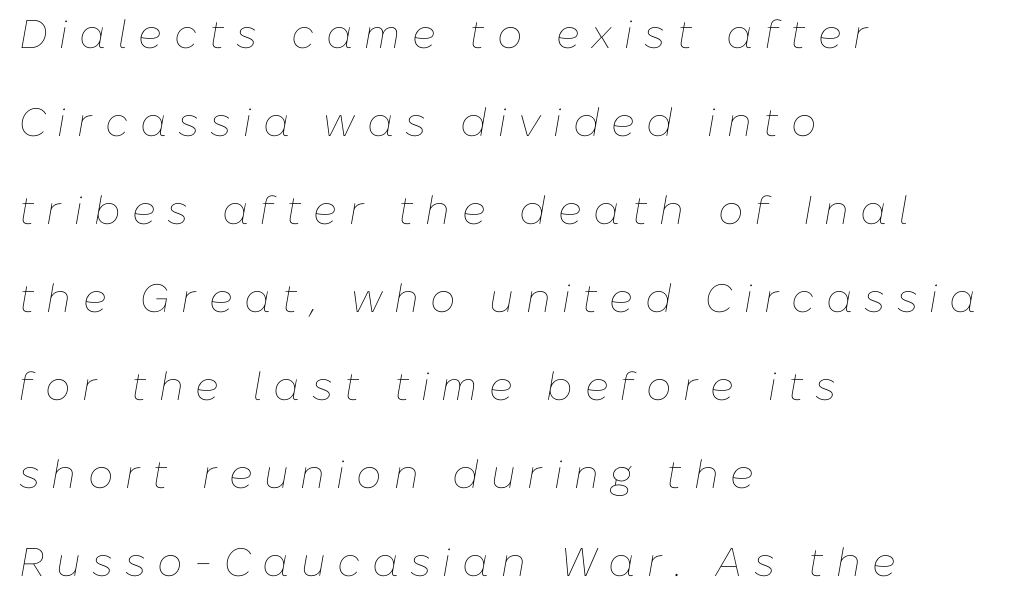
The typeface has the unassuming heft of standard copy or less. Vertical spacing — loose. If you drew a ruler down the left edge, every line would touch it. Type without underlining.
